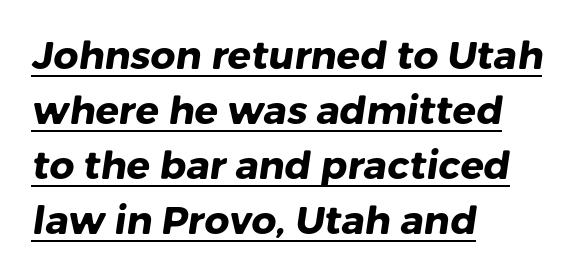
The image shows 39 px heavy sans-serif type; set left-aligned, normal line spacing (1.41x), normal letter spacing, underlined; low stroke contrast and a medium x-height.
